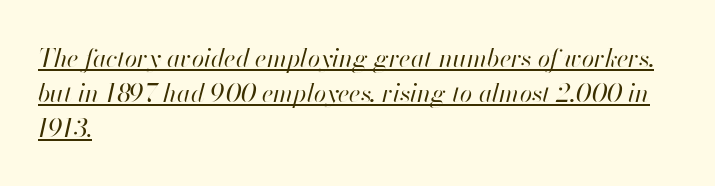
The image shows 25 px text type, italic (leaning right); set left-aligned, normal line spacing (1.41x), normal letter spacing, underlined.
